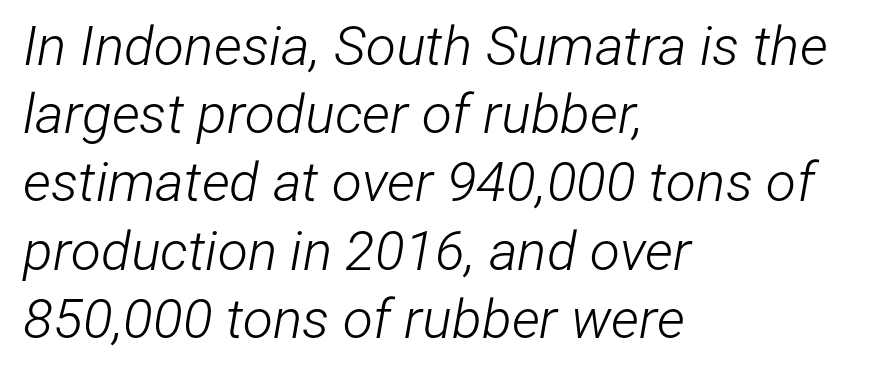
The image shows 55 px light, condensed type, italic (leaning right); set left-aligned, line spacing 1.24x, normal letter spacing, not underlined; low stroke contrast and a medium x-height.
